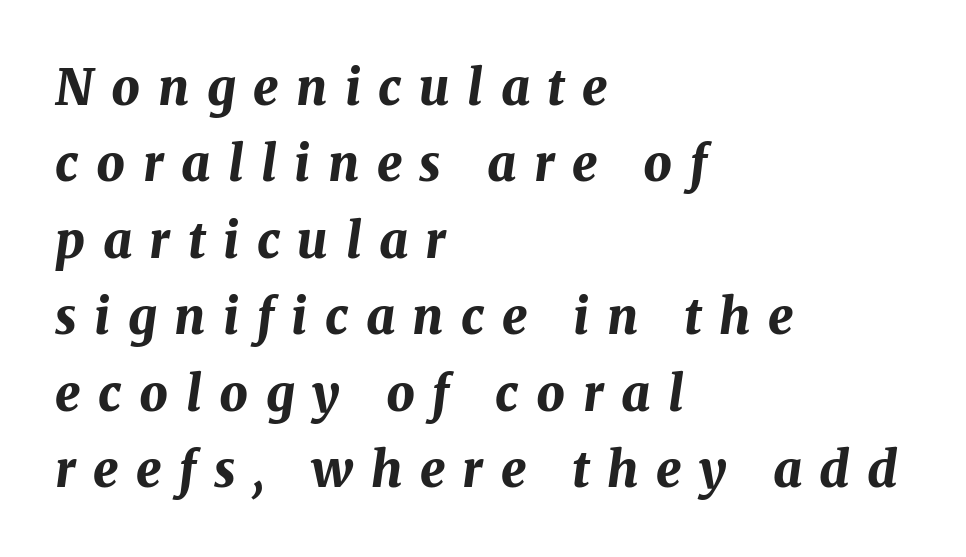
Q: Is the text bold? A: Yes.
Q: Is the text italic (slanted)? A: Yes, it leans right by about 8 degrees.
Q: Is the text underlined? A: No.
Q: How is the paragraph aligned? A: Left-aligned.
Q: Is the spacing between letters normal or unusually wide? A: Unusually wide.
Q: Is the spacing between lines tight, normal or loose? A: Normal.
Q: Width (condensed, normal, or wide)? A: Normal.
Q: Stroke contrast? A: Medium.
Q: x-height? A: Medium.
Q: Monospaced? A: No.
